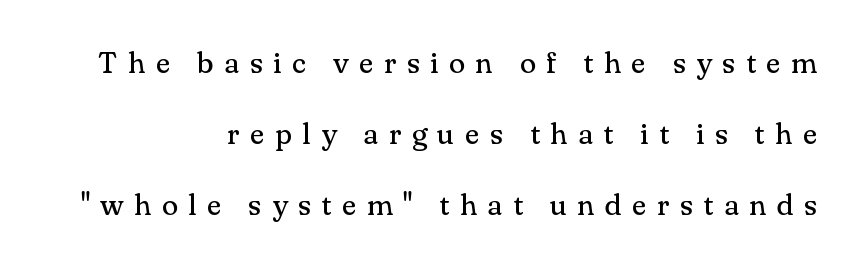
Posture: vertical. The vertical gap from one line to the next is large. The characters are drawn with everyday or finer stroke widths. Here the glyphs are tracked loosely, breaking word shapes into spaced letters. A clean baseline with only descenders dipping below it. The characters display serif detailing at their extremities.
